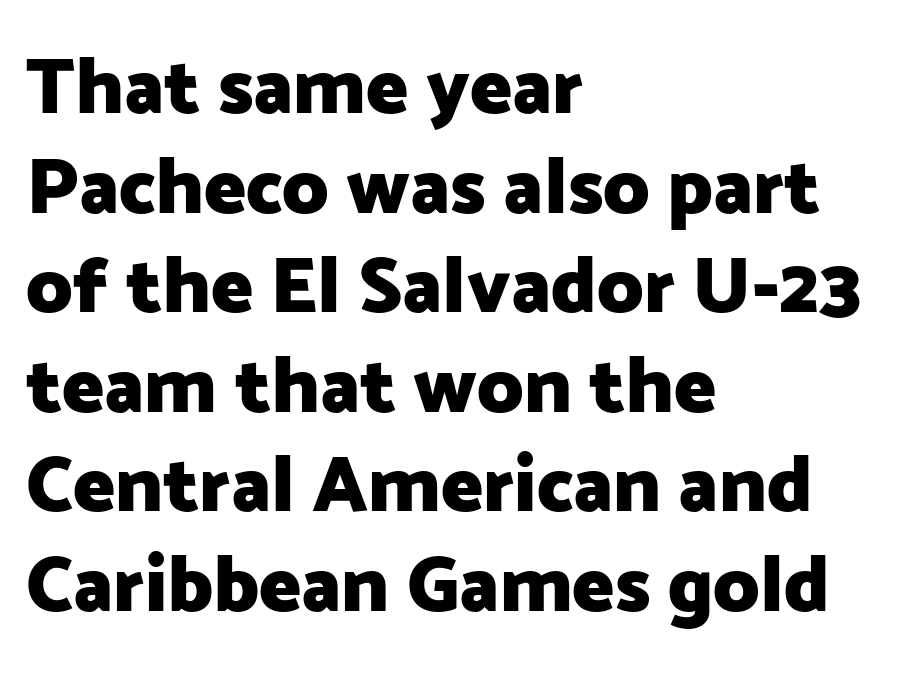
Q: Is the text bold? A: Yes.
Q: Is the text italic (slanted)? A: No, it is upright.
Q: Is the typeface a serif or a sans-serif typeface? A: Sans-serif.
Q: Is the text underlined? A: No.
Q: How is the paragraph aligned? A: Left-aligned.
Q: Is the spacing between letters normal or unusually wide? A: Normal.
Q: Is the spacing between lines tight, normal or loose? A: Normal.
Q: Width (condensed, normal, or wide)? A: Normal.
Q: Stroke contrast? A: Low.
Q: x-height? A: Medium.
Q: Monospaced? A: No.
